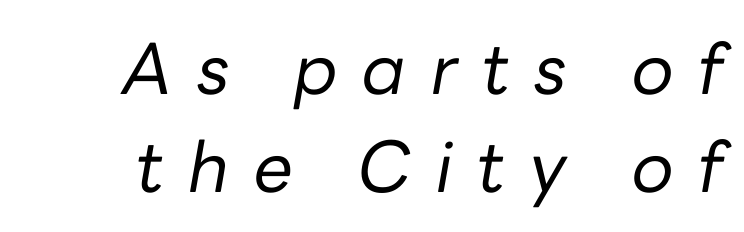
Spacing verdict: proportional, widths tailored to each character. Notice how the stems are inclined rather than vertical — that's the hallmark of italics. Descenders hang freely into open space. Interline gaps are of average width in this sample. The typeface has the unassuming heft of standard copy or less. The letters are spread apart with noticeably loose tracking.
